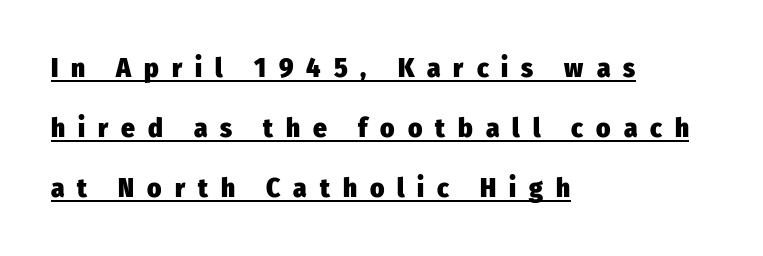
The image shows 27 px bold type, upright; set left-aligned, loose line spacing (2.22x), unusually wide letter spacing (+0.48 em), underlined.
